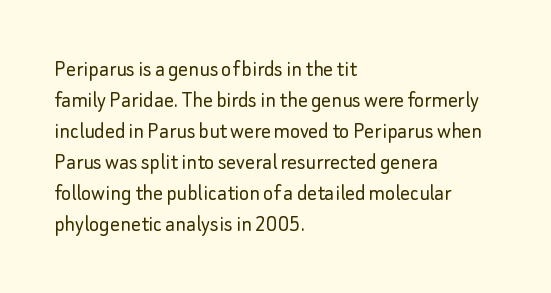
The image shows 24 px text type, upright; set left-aligned, normal line spacing (1.29x), normal letter spacing, not underlined.
